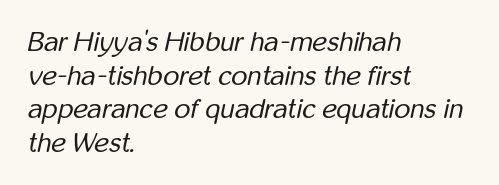
Q: Is the text bold? A: No.
Q: Is the text italic (slanted)? A: Yes, it leans right by about 12 degrees.
Q: Is the text underlined? A: No.
Q: How is the paragraph aligned? A: Left-aligned.
Q: Is the spacing between letters normal or unusually wide? A: Normal.
Q: Width (condensed, normal, or wide)? A: Condensed.
Q: Stroke contrast? A: Low.
Q: x-height? A: Medium.
Q: Monospaced? A: No.
